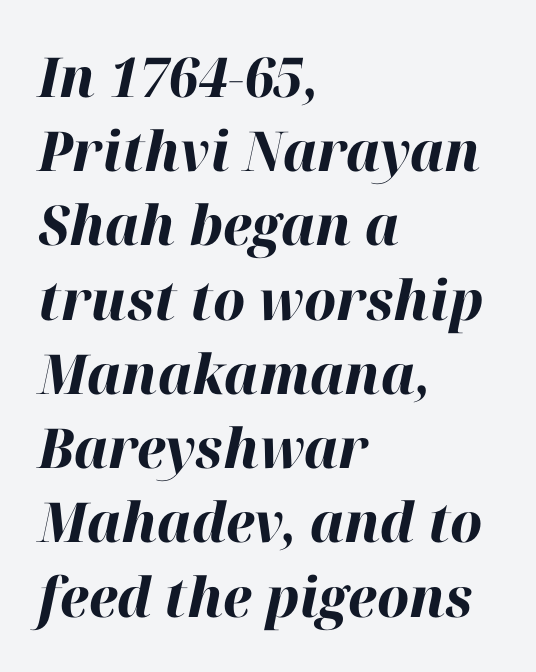
It's the slanting kind of type. The rendering uses natural spacing where letterforms have individual widths. The baseline area is clear. The line texture is even and compact thanks to regular tracking. Is the type bold? Yes — the strokes are clearly thick and heavy.
